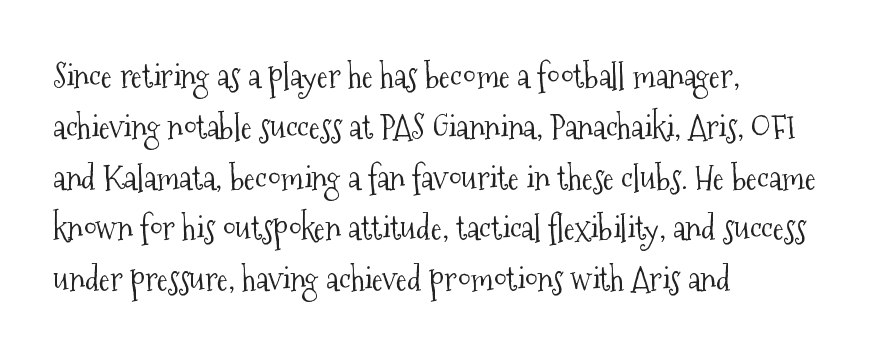
Q: Is the text bold? A: No.
Q: Is the text italic (slanted)? A: No, it is upright.
Q: Is the typeface a serif or a sans-serif typeface? A: Serif.
Q: Is the text underlined? A: No.
Q: How is the paragraph aligned? A: Left-aligned.
Q: Is the spacing between letters normal or unusually wide? A: Normal.
Q: Is the spacing between lines tight, normal or loose? A: Normal.
Q: Width (condensed, normal, or wide)? A: Condensed.
Q: Stroke contrast? A: Medium.
Q: x-height? A: Medium.
Q: Monospaced? A: No.
